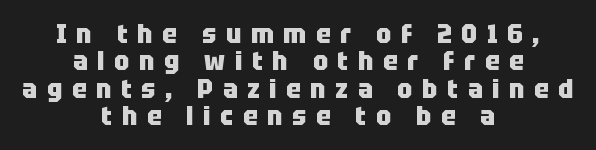
Teacher's note: observe the equal gaps on both sides — that is centered alignment. Italic: no, the glyphs are upright roman. Check under the words: just untouched page. The glyphs have the mass of a bold cut. In terms of letterspacing, this is a distinctly airy, spread setting.
